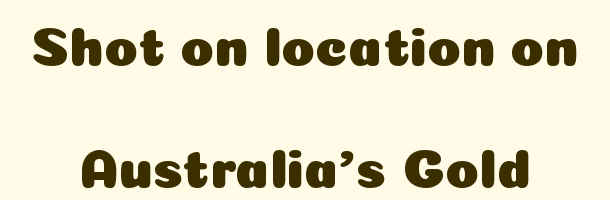
Q: Is the text italic (slanted)? A: No, it is upright.
Q: Is the typeface a serif or a sans-serif typeface? A: Sans-serif.
Q: Is the text underlined? A: No.
Q: How is the paragraph aligned? A: Centered.
Q: Is the spacing between letters normal or unusually wide? A: Normal.
Q: Is the spacing between lines tight, normal or loose? A: Loose.
Q: Width (condensed, normal, or wide)? A: Normal.
Q: Stroke contrast? A: Low.
Q: x-height? A: Medium.
Q: Monospaced? A: No.
